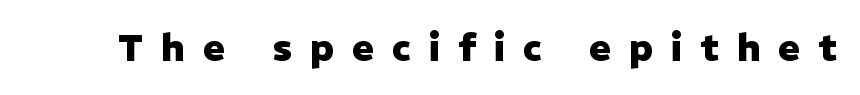
This sample uses an upright cut, with every glyph sitting square on the baseline. What kind of face is this? One without serifs — a sans. A typesetter would call this heavily tracked-out type. The letters advance in unequal steps, a hallmark of proportional type. Bare-footed words on every line. Typographic density is high because the face is bold.
